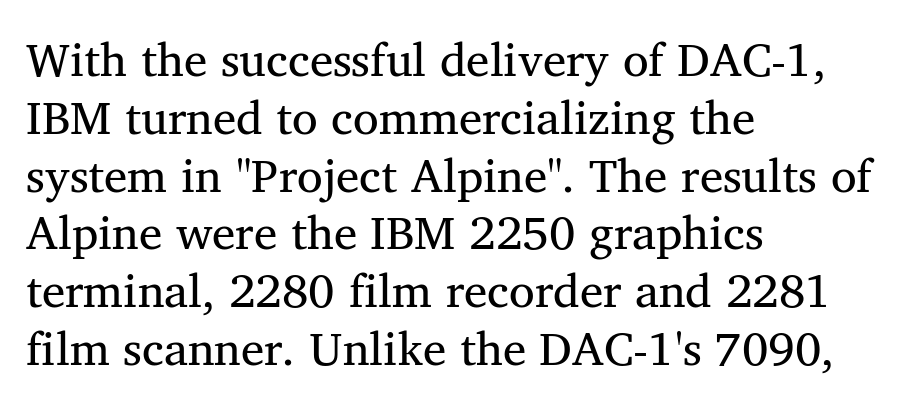
The image shows 47 px serif type; set left-aligned, line spacing 1.23x, normal letter spacing, not underlined; medium stroke contrast and a medium x-height.
